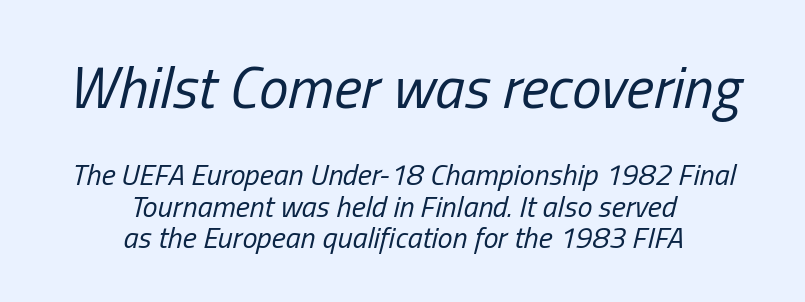
{"italic": "yes", "lean": "right", "slant_degrees": 13, "bold": "no", "weight": "regular", "width": "condensed", "stroke_contrast": "low", "x_height": "medium", "monospaced": "no", "underline": "no", "align": "center", "line_spacing": "tight", "line_spacing_ratio": 1.06, "letter_spacing": "normal", "letter_spacing_em": 0.0, "larger_block": "first", "size_ratio": 1.97, "glyph_px": 59}
